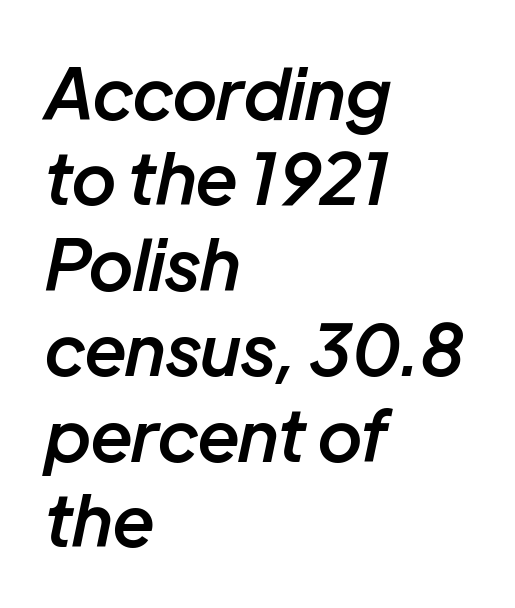
The image shows 70 px semibold type, italic (leaning right); set left-aligned, line spacing 1.22x, normal letter spacing, not underlined; low stroke contrast and a medium x-height.
